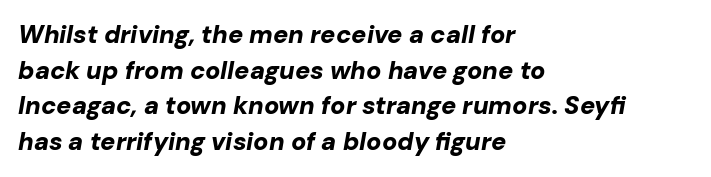
Layout note: lines flush left. Successive baselines arrive at the customary interval. The typesetting leans heavy: a genuine bold. Just letters on the line, the space beneath them empty.
